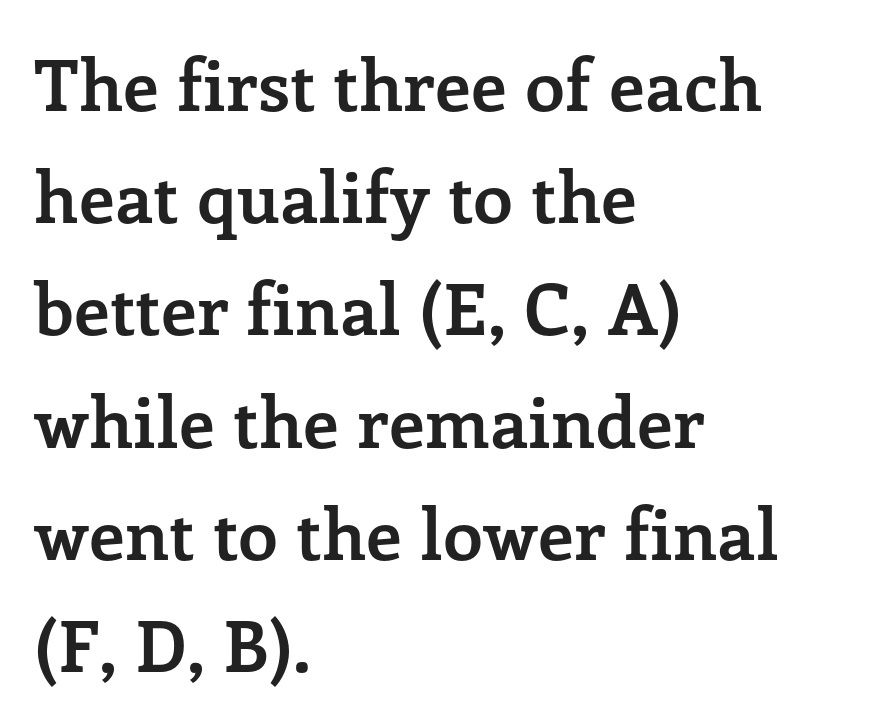
Q: Is the text bold? A: Yes.
Q: Is the text italic (slanted)? A: No, it is upright.
Q: Is the typeface a serif or a sans-serif typeface? A: Serif.
Q: Is the text underlined? A: No.
Q: How is the paragraph aligned? A: Left-aligned.
Q: Is the spacing between letters normal or unusually wide? A: Normal.
Q: Is the spacing between lines tight, normal or loose? A: Normal.
Q: Width (condensed, normal, or wide)? A: Normal.
Q: Stroke contrast? A: Low.
Q: x-height? A: Medium.
Q: Monospaced? A: No.
